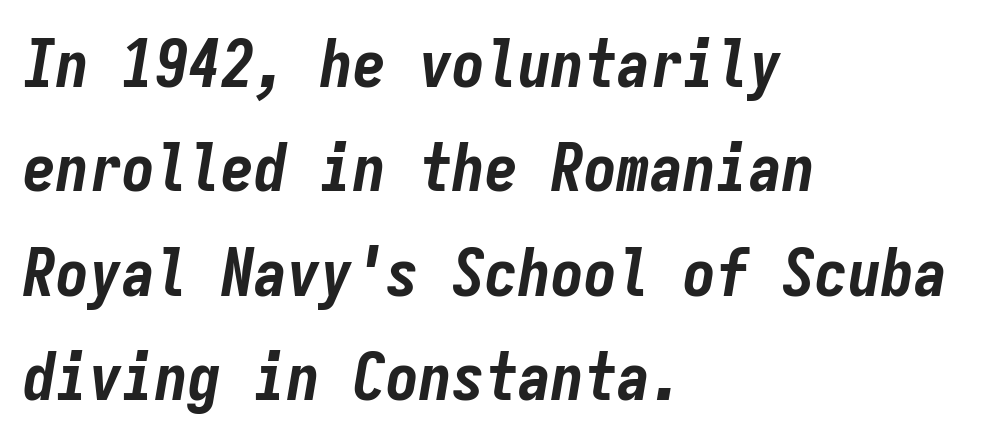
The image shows 66 px bold, condensed type, italic (leaning right), monospaced; set left-aligned, normal line spacing (1.58x), normal letter spacing, not underlined; low stroke contrast and a medium x-height.
